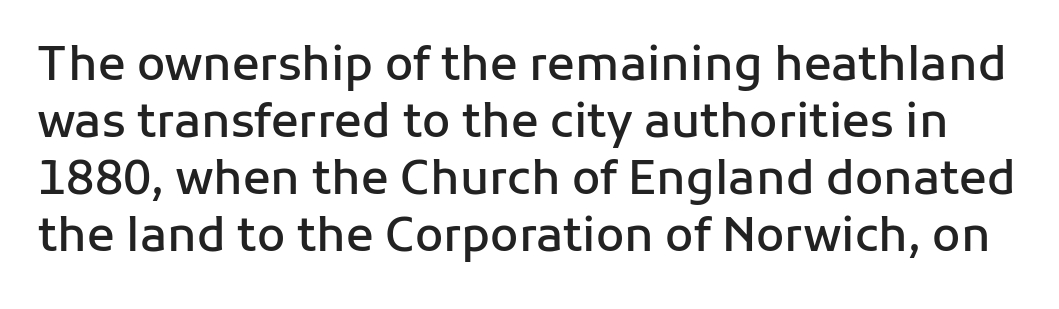
The image shows 46 px semibold sans-serif type, upright; set line spacing 1.24x, normal letter spacing, not underlined; low stroke contrast and a medium x-height.
